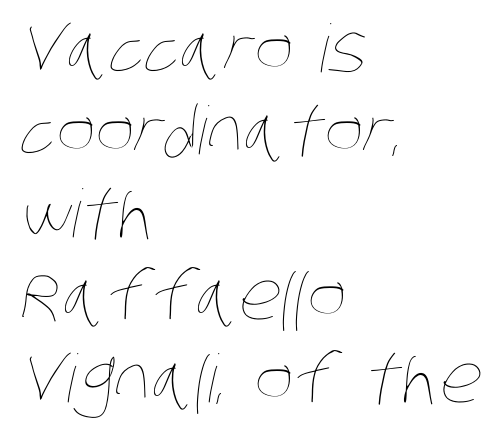
The face used here is rendered with its standard letterfit. Check under the words: just untouched page. The weight tops out at a normal text grade. In terms of leading, this rendering sits right in the middle.
